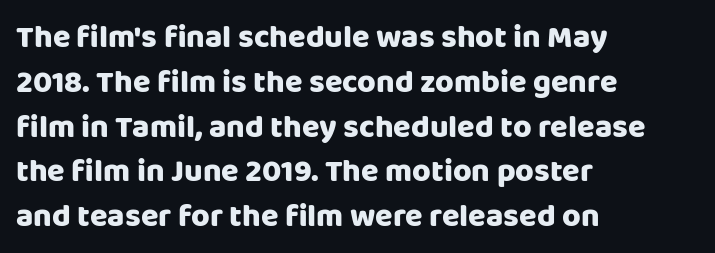
This is the regular roman posture of the typeface. Honestly, there is no underline to notice here at all. Think of a printed novel: that variable character pitch is what you see here. Visually the block forms a straight wall on the left and a jagged coastline on the right.
